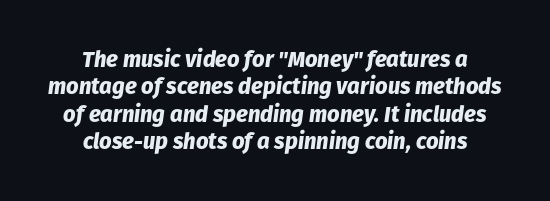
Q: Is the text bold? A: Yes.
Q: Is the text italic (slanted)? A: Yes, it leans right by about 8 degrees.
Q: Is the text underlined? A: No.
Q: How is the paragraph aligned? A: Centered.
Q: Is the spacing between letters normal or unusually wide? A: Normal.
